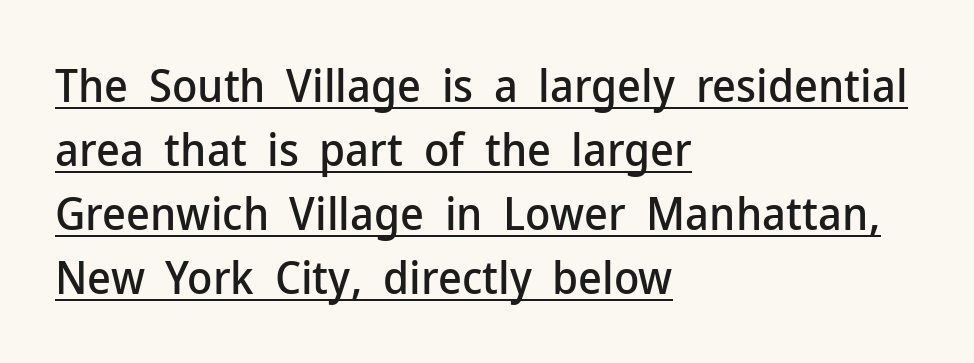
Q: Is the text italic (slanted)? A: No, it is upright.
Q: Is the typeface a serif or a sans-serif typeface? A: Sans-serif.
Q: Is the text underlined? A: Yes.
Q: How is the paragraph aligned? A: Left-aligned.
Q: Is the spacing between letters normal or unusually wide? A: Normal.
Q: Is the spacing between lines tight, normal or loose? A: Normal.
Q: Width (condensed, normal, or wide)? A: Normal.
Q: Stroke contrast? A: Low.
Q: x-height? A: Medium.
Q: Monospaced? A: No.
